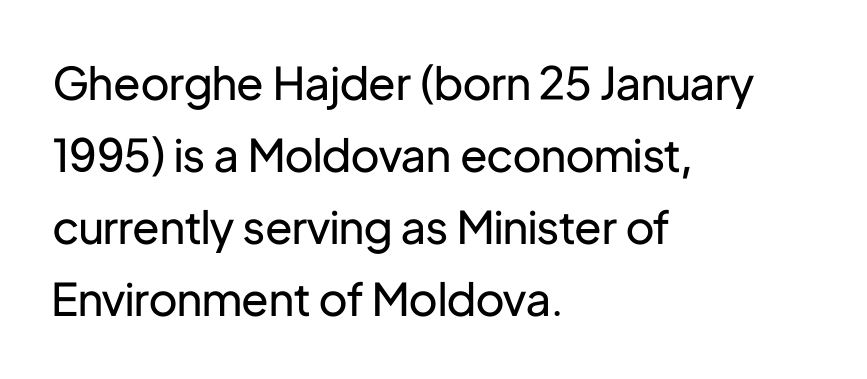
Q: Is the text bold? A: No.
Q: Is the text italic (slanted)? A: No, it is upright.
Q: Is the typeface a serif or a sans-serif typeface? A: Sans-serif.
Q: Is the text underlined? A: No.
Q: How is the paragraph aligned? A: Left-aligned.
Q: Is the spacing between letters normal or unusually wide? A: Normal.
Q: Is the spacing between lines tight, normal or loose? A: Normal.
Q: Width (condensed, normal, or wide)? A: Normal.
Q: Stroke contrast? A: Low.
Q: x-height? A: Medium.
Q: Monospaced? A: No.
